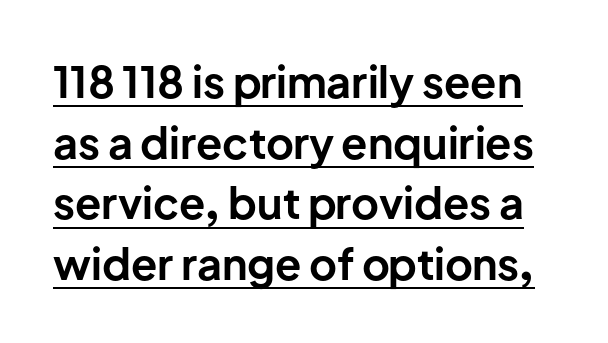
The image shows 43 px bold sans-serif type, upright; set normal line spacing (1.41x), normal letter spacing, underlined; low stroke contrast and a medium x-height.
